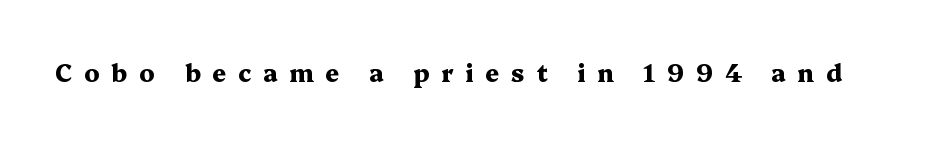
In terms of posture, this sample is upright. Each glyph is drawn with heavy, bold strokes. Observe the wide spacing: letters keep a clear distance from each other. Honestly, there is no underline to notice here at all.
